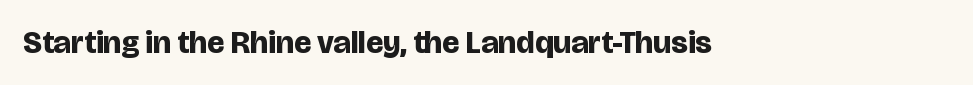
Q: Is the text bold? A: Yes.
Q: Is the text italic (slanted)? A: No, it is upright.
Q: Is the typeface a serif or a sans-serif typeface? A: Sans-serif.
Q: Is the text underlined? A: No.
Q: How is the paragraph aligned? A: Left-aligned.
Q: Is the spacing between letters normal or unusually wide? A: Normal.
Q: Width (condensed, normal, or wide)? A: Normal.
Q: Stroke contrast? A: Low.
Q: x-height? A: Large.
Q: Monospaced? A: No.
